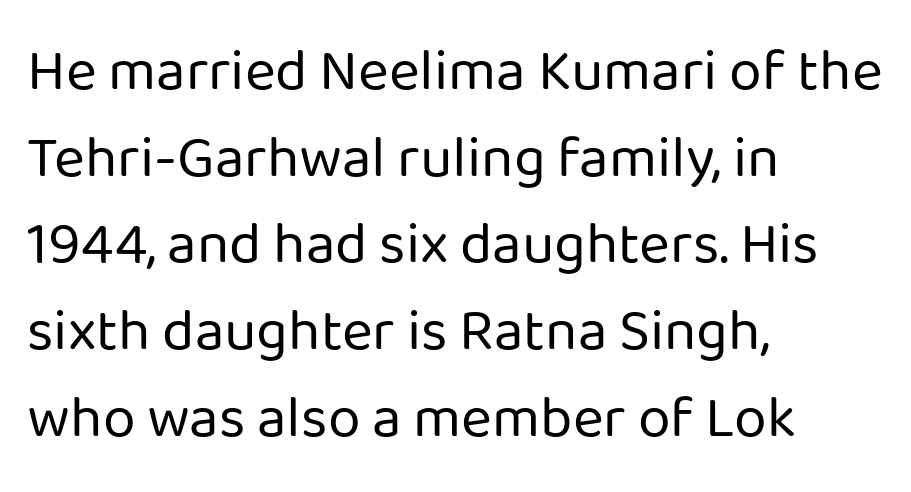
{"serif": "no", "italic": "no", "bold": "no", "weight": "regular", "width": "normal", "stroke_contrast": "low", "x_height": "medium", "monospaced": "no", "underline": "no", "align": "left", "line_spacing": "normal", "line_spacing_ratio": 1.47, "letter_spacing": "normal", "letter_spacing_em": 0.0, "glyph_px": 59}
